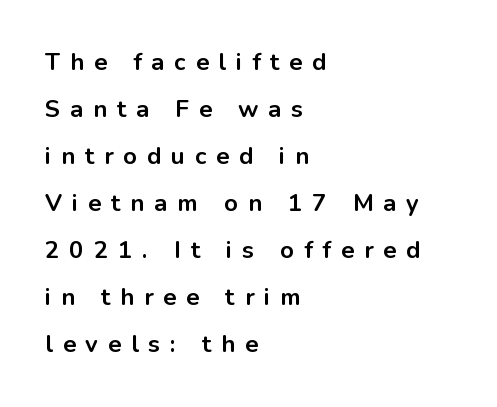
{"italic": "no", "bold": "yes", "underline": "no", "align": "left", "line_spacing": "loose", "line_spacing_ratio": 1.96, "letter_spacing": "wide", "letter_spacing_em": 0.41, "glyph_px": 24}
